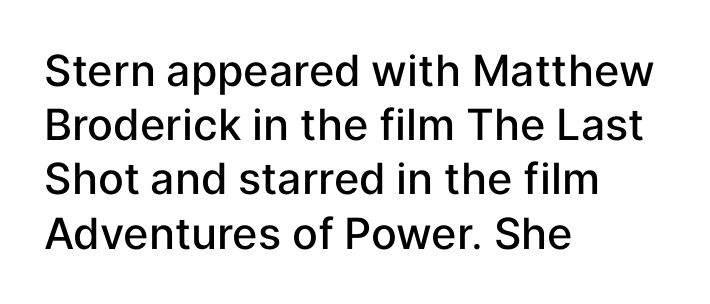
A typesetter would label this face a sans. The rendering uses natural spacing where letterforms have individual widths. Beneath every word, the page is bare. The lettering stays uniformly vertical, giving the passage a roman look. Horizontally, the lines are justified to the leading edge only.
